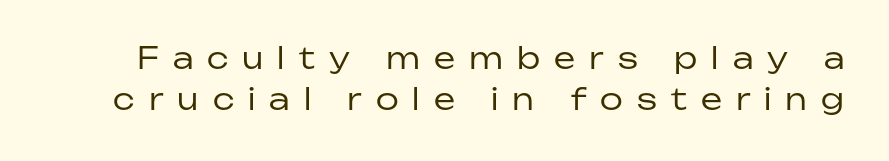
The image shows 30 px regular-weight sans-serif type, upright; set normal line spacing (1.37x), unusually wide letter spacing (+0.47 em), not underlined; low stroke contrast and a medium x-height.
